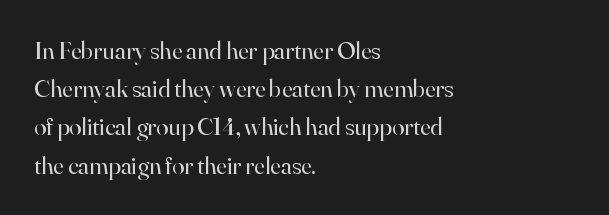
Q: Is the text bold? A: No.
Q: Is the text italic (slanted)? A: No, it is upright.
Q: Is the text underlined? A: No.
Q: How is the paragraph aligned? A: Left-aligned.
Q: Is the spacing between letters normal or unusually wide? A: Normal.
Q: Is the spacing between lines tight, normal or loose? A: Normal.
